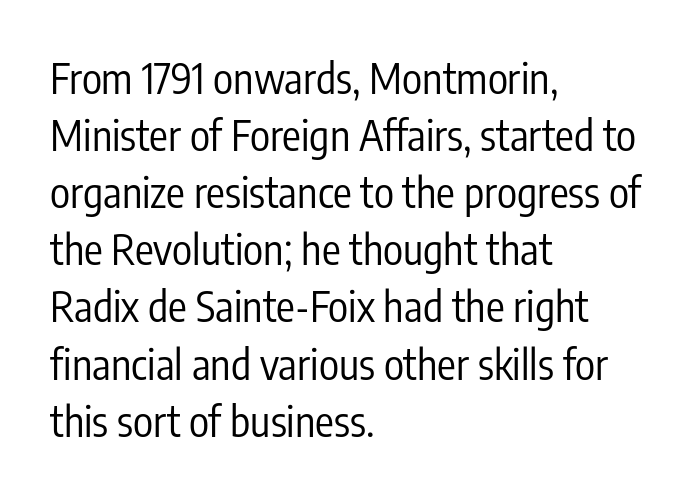
{"serif": "no", "italic": "no", "bold": "no", "weight": "regular", "width": "condensed", "stroke_contrast": "low", "x_height": "medium", "monospaced": "no", "underline": "no", "align": "left", "line_spacing": "normal", "line_spacing_ratio": 1.36, "letter_spacing": "normal", "letter_spacing_em": 0.0, "glyph_px": 42}
